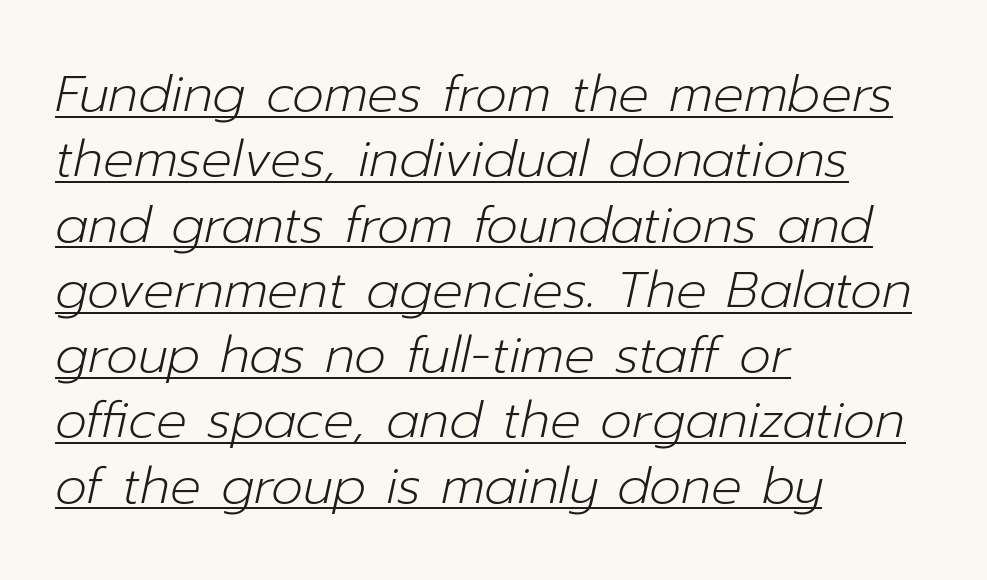
{"italic": "yes", "lean": "right", "slant_degrees": 12, "bold": "no", "weight": "light", "width": "normal", "stroke_contrast": "low", "x_height": "medium", "monospaced": "no", "underline": "yes", "align": "left", "line_spacing": "normal", "line_spacing_ratio": 1.28, "letter_spacing": "normal", "letter_spacing_em": 0.0, "glyph_px": 51}
